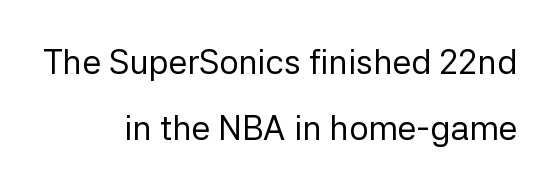
Nope, not italic — everything's standing straight. Letter spacing: default. Lines of text with bare space underneath. Think of a printed novel: that variable character pitch is what you see here. The strokes carry an ordinary text weight at most.
